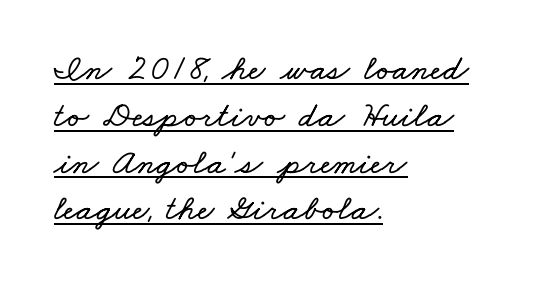
Q: Is the text underlined? A: Yes.
Q: How is the paragraph aligned? A: Left-aligned.
Q: Is the spacing between letters normal or unusually wide? A: Normal.
Q: Is the spacing between lines tight, normal or loose? A: Normal.
Q: Width (condensed, normal, or wide)? A: Wide.
Q: Stroke contrast? A: Low.
Q: x-height? A: Small.
Q: Monospaced? A: No.
